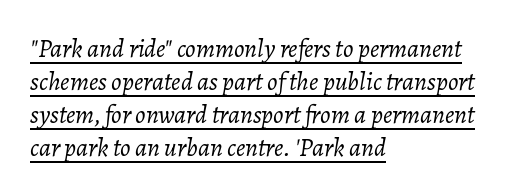
Q: Is the text bold? A: No.
Q: Is the text italic (slanted)? A: Yes, it leans right by about 7 degrees.
Q: Is the text underlined? A: Yes.
Q: How is the paragraph aligned? A: Left-aligned.
Q: Is the spacing between letters normal or unusually wide? A: Normal.
Q: Is the spacing between lines tight, normal or loose? A: Normal.
